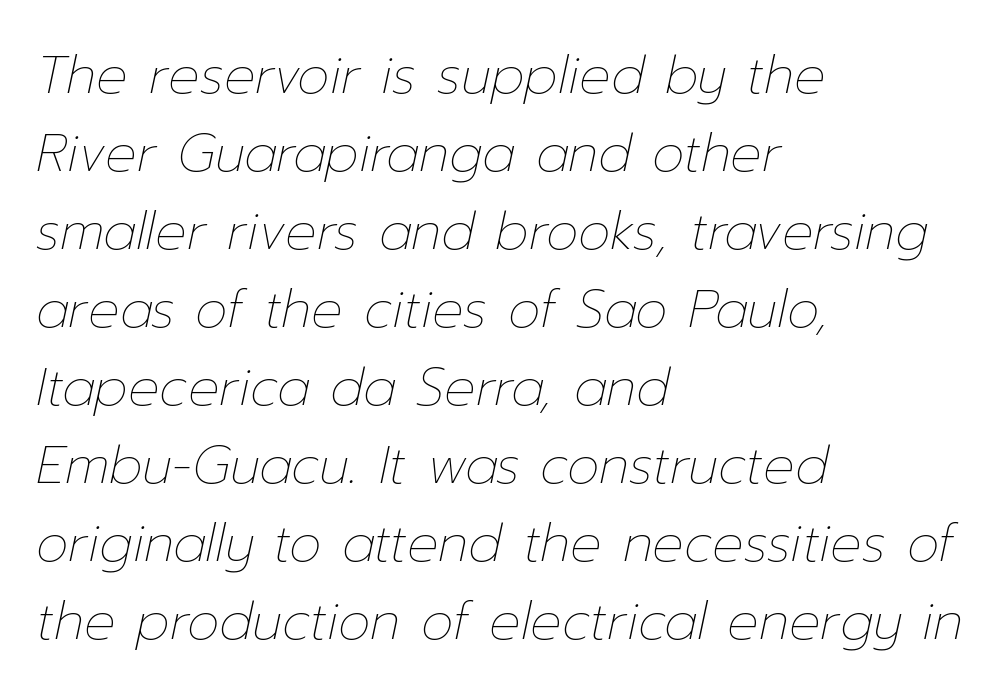
{"italic": "yes", "lean": "right", "slant_degrees": 12, "bold": "no", "weight": "thin", "width": "normal", "stroke_contrast": "low", "x_height": "medium", "monospaced": "no", "underline": "no", "align": "left", "line_spacing": "normal", "line_spacing_ratio": 1.5, "letter_spacing": "normal", "letter_spacing_em": 0.0, "glyph_px": 52}
